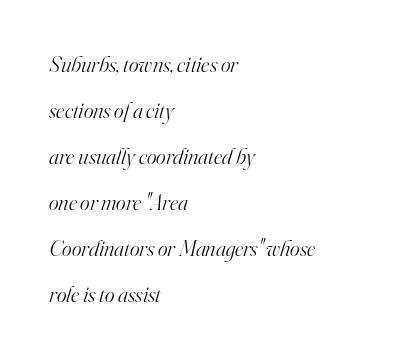
The image shows 23 px text type, italic (leaning right); set left-aligned, loose line spacing (2.0x), normal letter spacing, not underlined.
